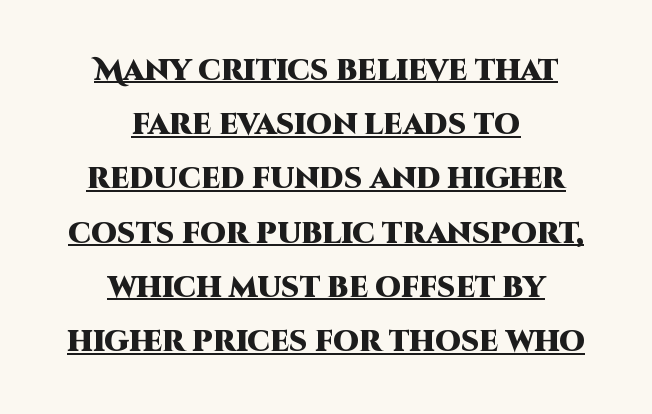
{"serif": "no", "italic": "no", "bold": "yes", "weight": "heavy", "width": "normal", "stroke_contrast": "high", "x_height": "large", "monospaced": "no", "underline": "yes", "align": "center", "line_spacing_ratio": 1.87, "letter_spacing": "normal", "letter_spacing_em": 0.0, "glyph_px": 29}
